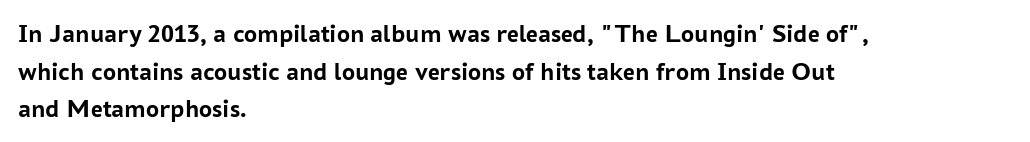
{"italic": "no", "bold": "yes", "underline": "no", "align": "left", "line_spacing": "normal", "line_spacing_ratio": 1.45, "letter_spacing": "normal", "letter_spacing_em": 0.0, "glyph_px": 26}
